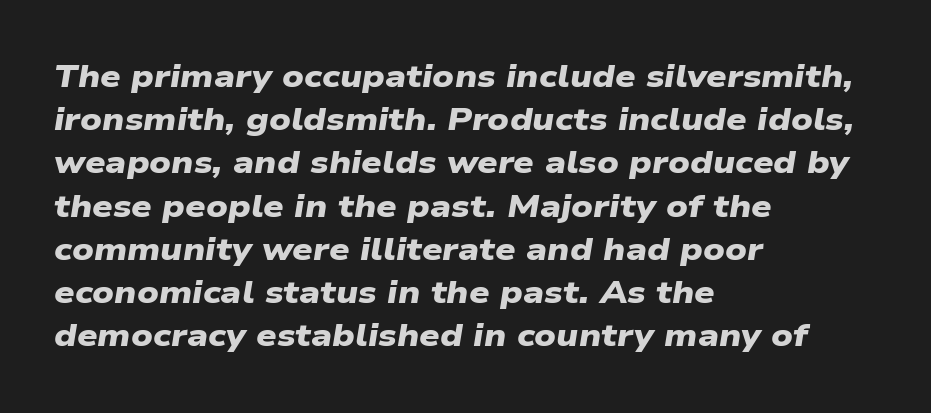
The image shows 32 px heavy, wide sans-serif type; set left-aligned, normal line spacing (1.35x), normal letter spacing, not underlined; low stroke contrast and a medium x-height.
